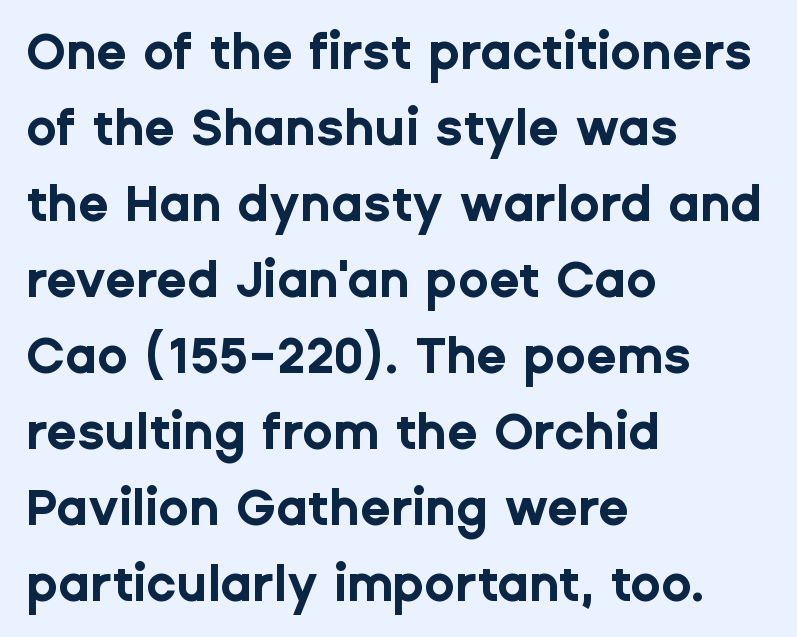
Q: Is the text bold? A: Yes.
Q: Is the text italic (slanted)? A: No, it is upright.
Q: Is the typeface a serif or a sans-serif typeface? A: Sans-serif.
Q: Is the text underlined? A: No.
Q: How is the paragraph aligned? A: Left-aligned.
Q: Is the spacing between letters normal or unusually wide? A: Normal.
Q: Is the spacing between lines tight, normal or loose? A: Normal.
Q: Width (condensed, normal, or wide)? A: Normal.
Q: Stroke contrast? A: Low.
Q: x-height? A: Medium.
Q: Monospaced? A: No.
